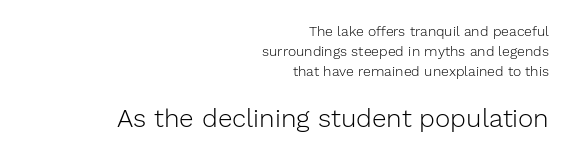
Q: Is the text bold? A: No.
Q: Is the text italic (slanted)? A: No, it is upright.
Q: Is the text underlined? A: No.
Q: How is the paragraph aligned? A: Right-aligned.
Q: Is the spacing between letters normal or unusually wide? A: Normal.
Q: Is the spacing between lines tight, normal or loose? A: Normal.
Q: Which block of text is set in a larger size, the first (top) or the second (bottom)? A: The second (bottom) one.
